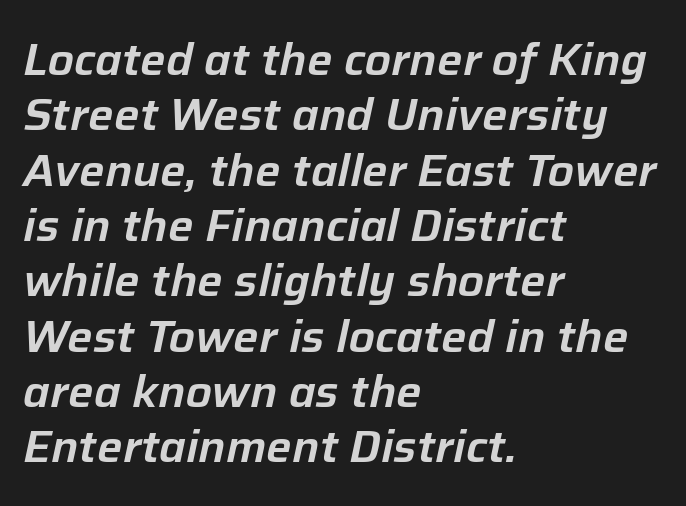
{"italic": "yes", "lean": "right", "slant_degrees": 12, "width": "normal", "stroke_contrast": "low", "x_height": "medium", "monospaced": "no", "underline": "no", "align": "left", "line_spacing_ratio": 1.23, "letter_spacing": "normal", "letter_spacing_em": 0.0, "glyph_px": 45}
